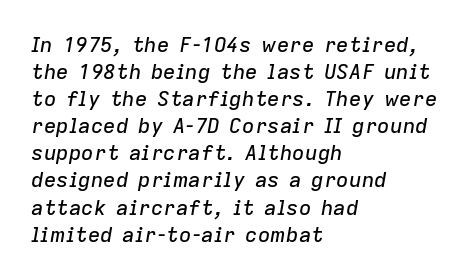
{"italic": "yes", "lean": "right", "slant_degrees": 9, "underline": "no", "align": "left", "line_spacing": "normal", "line_spacing_ratio": 1.29, "letter_spacing": "normal", "letter_spacing_em": 0.0, "glyph_px": 21}
